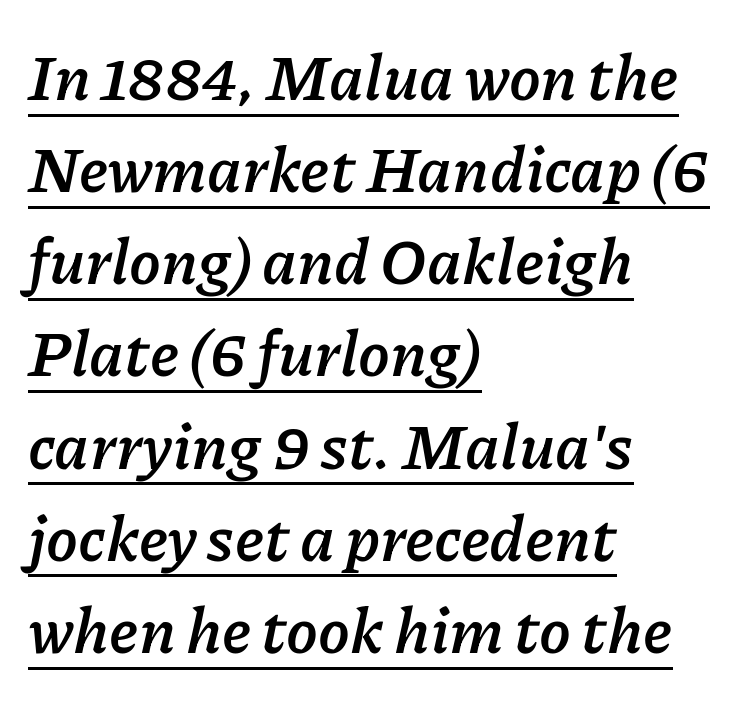
The image shows 64 px semibold type, italic (leaning right); set left-aligned, normal line spacing (1.44x), normal letter spacing, underlined; low stroke contrast and a medium x-height.
